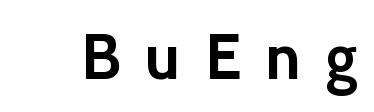
Q: Is the text bold? A: Yes.
Q: Is the text italic (slanted)? A: No, it is upright.
Q: Is the typeface a serif or a sans-serif typeface? A: Sans-serif.
Q: Is the text underlined? A: No.
Q: Is the spacing between letters normal or unusually wide? A: Unusually wide.
Q: Width (condensed, normal, or wide)? A: Normal.
Q: Stroke contrast? A: Low.
Q: x-height? A: Medium.
Q: Monospaced? A: No.
